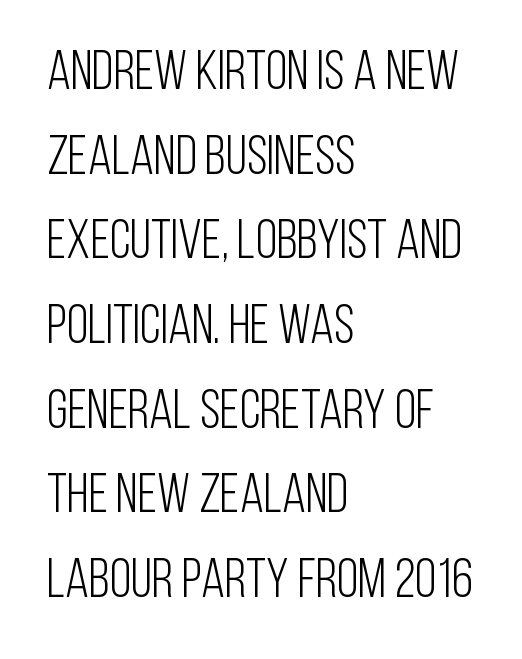
{"serif": "no", "italic": "no", "bold": "no", "weight": "light", "width": "condensed", "stroke_contrast": "low", "x_height": "large", "monospaced": "no", "underline": "no", "align": "left", "line_spacing": "normal", "line_spacing_ratio": 1.54, "letter_spacing": "normal", "letter_spacing_em": 0.0, "glyph_px": 55}
